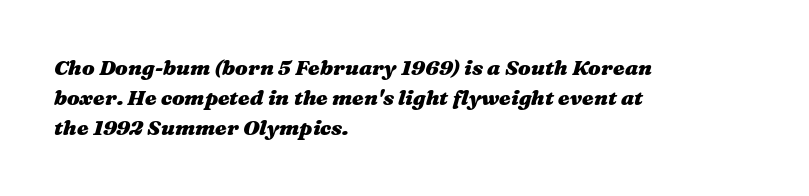
Normally led — the rows are evenly, conventionally spaced. Students, note that the glyphs here touch the page at normal intervals. Caption: bold face, heavy strokes. The ragged edge is on the right, which tells us the setting is flush left. It's the slanting kind of type. A clean baseline with only descenders dipping below it.
